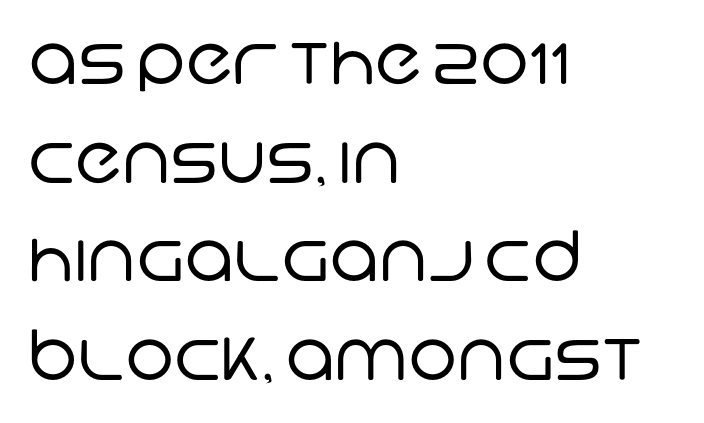
Layout note: lines flush left. Descenders hang freely into open space. Note: no serifs on the glyphs. In terms of leading, this rendering sits right in the middle. This rendering leaves character spacing at its baseline value.
